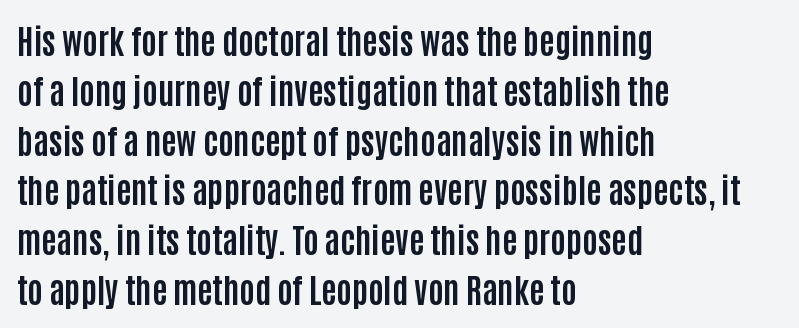
{"serif": "no", "italic": "no", "bold": "yes", "weight": "bold", "width": "condensed", "stroke_contrast": "low", "x_height": "large", "monospaced": "no", "underline": "no", "align": "left", "line_spacing": "normal", "line_spacing_ratio": 1.51, "letter_spacing": "normal", "letter_spacing_em": 0.0, "glyph_px": 33}
